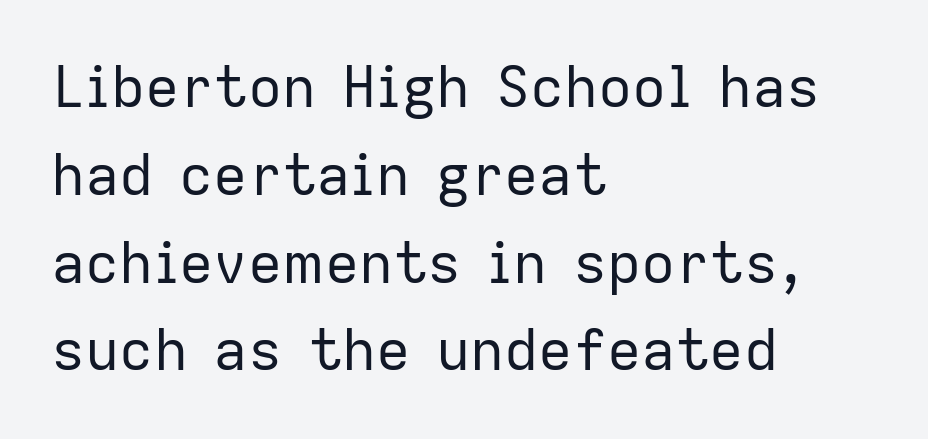
{"serif": "no", "italic": "no", "bold": "no", "weight": "regular", "width": "normal", "stroke_contrast": "low", "x_height": "medium", "monospaced": "no", "underline": "no", "align": "left", "line_spacing": "normal", "line_spacing_ratio": 1.54, "letter_spacing": "normal", "letter_spacing_em": 0.0, "glyph_px": 57}
